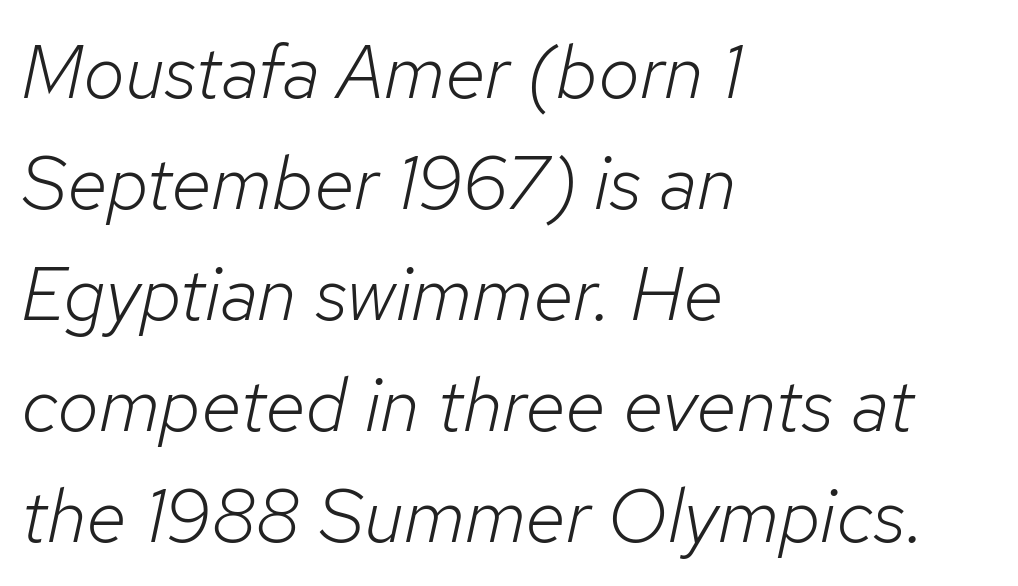
{"italic": "yes", "lean": "right", "slant_degrees": 12, "bold": "no", "weight": "light", "width": "normal", "stroke_contrast": "low", "x_height": "medium", "monospaced": "no", "underline": "no", "align": "left", "line_spacing": "normal", "line_spacing_ratio": 1.48, "letter_spacing": "normal", "letter_spacing_em": 0.0, "glyph_px": 75}
